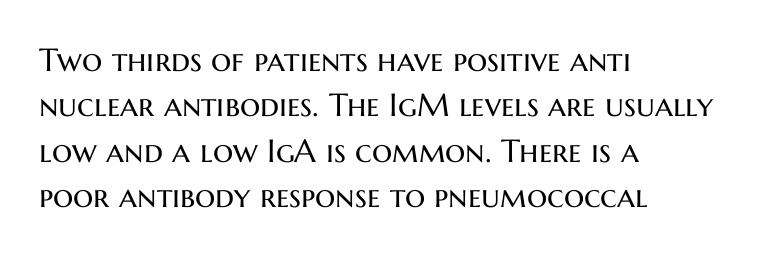
This block has exactly the height ordinary leading produces. Check the space under the baseline: it is left empty. The face looks like a standard text weight, possibly lighter. Notice how the passage keeps a crisp vertical edge on the left only. The face used here is proportionally spaced, like ordinary book or web type.
